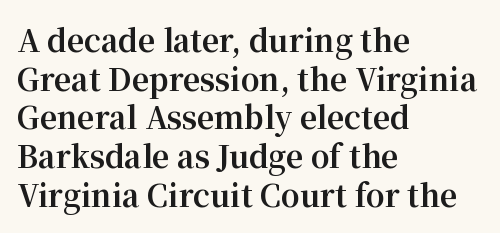
Letterform terminals end in serifs throughout the passage. The rendering anchors every line to the left-hand side. Short note: letters normally spaced. Looks like regular typesetting: each glyph gets only the width it needs. This is heavy type, rendered in bold.
